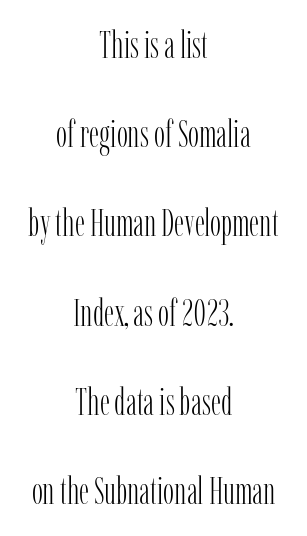
Q: Is the text bold? A: No.
Q: Is the text italic (slanted)? A: No, it is upright.
Q: Is the typeface a serif or a sans-serif typeface? A: Serif.
Q: Is the text underlined? A: No.
Q: How is the paragraph aligned? A: Centered.
Q: Is the spacing between letters normal or unusually wide? A: Normal.
Q: Is the spacing between lines tight, normal or loose? A: Loose.
Q: Width (condensed, normal, or wide)? A: Condensed.
Q: Stroke contrast? A: Low.
Q: x-height? A: Medium.
Q: Monospaced? A: No.
